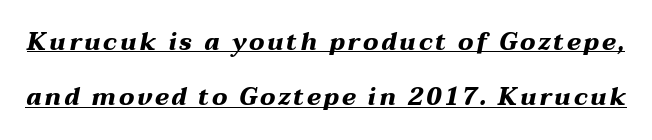
The image shows 24 px bold type, italic (leaning right); set loose line spacing (2.31x), underlined.
